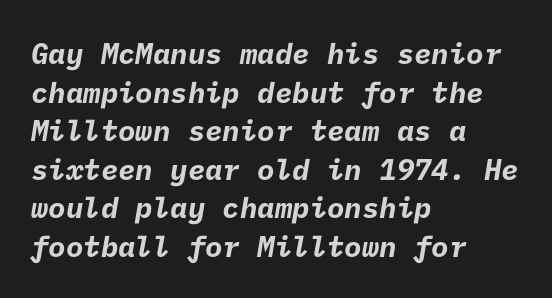
The image shows 29 px bold sans-serif type; set left-aligned, normal line spacing (1.33x), normal letter spacing, not underlined; low stroke contrast and a medium x-height.
